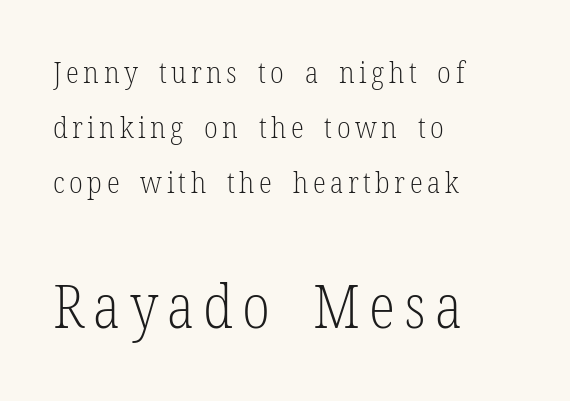
{"serif": "yes", "italic": "no", "bold": "no", "weight": "light", "width": "condensed", "stroke_contrast": "low", "x_height": "medium", "monospaced": "no", "underline": "no", "align": "left", "line_spacing_ratio": 1.84, "larger_block": "second", "size_ratio": 2.03, "glyph_px": 61}
